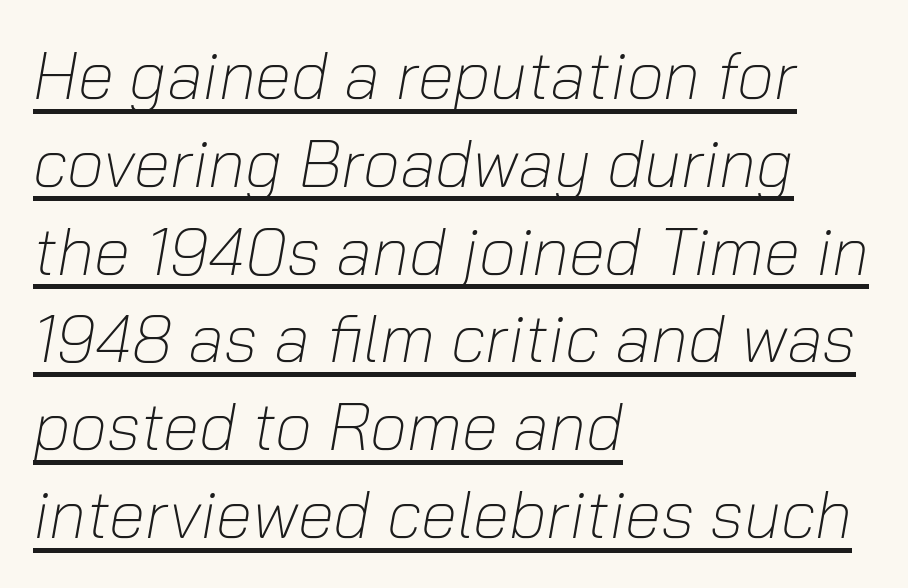
The image shows 66 px light type, italic (leaning right); set left-aligned, normal line spacing (1.33x), normal letter spacing, underlined; low stroke contrast and a medium x-height.
